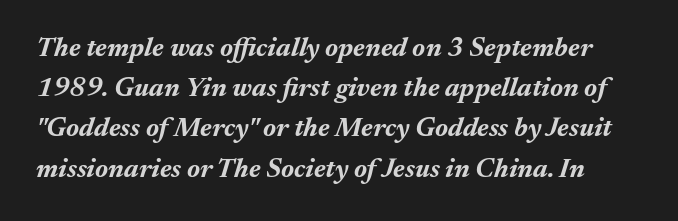
The horizontal fit of the characters is conventional and even. The letters are slanted; this is an italic face. Words float on clear page, feet unadorned. Is the type bold? Yes — the strokes are clearly thick and heavy. The line-height multiplier appears to be the usual default.
